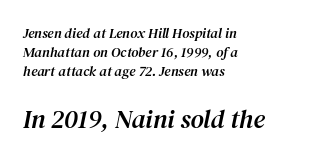
You could call the tracking neutral — neither tight nor loose. The rendering applies a slant to the glyphs. Students, observe: this is what conventionally led text looks like. The lower block of text is set noticeably larger than the block above it.
